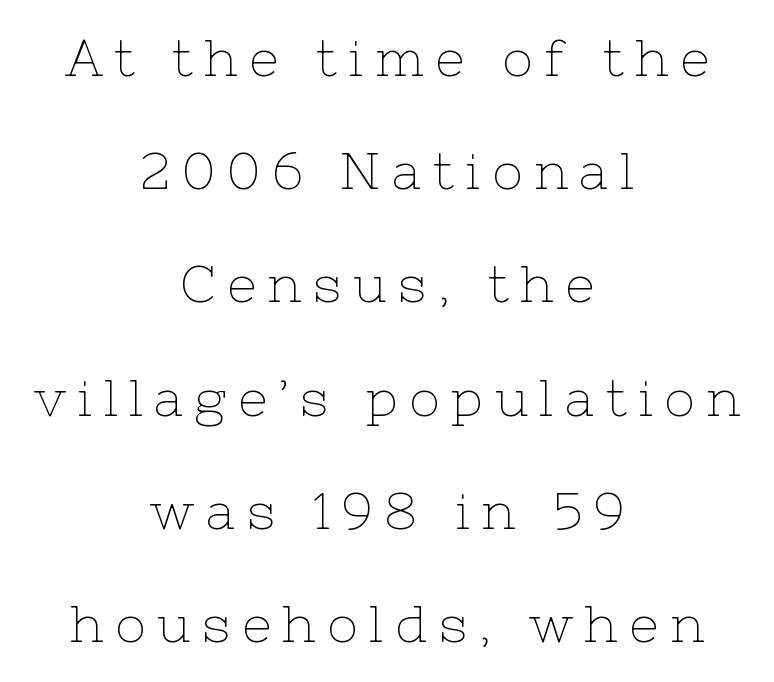
The text was rendered using a seriffed face with decorative stroke endings. Ascenders rise straight up at ninety degrees. Each row of text sits above clean, open space. The lines in this sample share a center point and differ in where they start and stop. Weight: not bold — regular or lighter. Looks like regular typesetting: each glyph gets only the width it needs.
